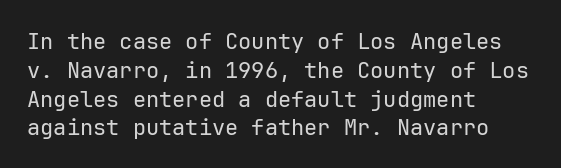
{"italic": "no", "bold": "no", "underline": "no", "align": "left", "line_spacing": "normal", "line_spacing_ratio": 1.31, "letter_spacing": "normal", "letter_spacing_em": 0.0, "glyph_px": 22}
